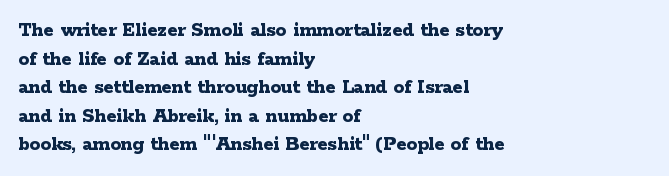
Notice how descenders clear the ascenders below comfortably — that's standard leading. Clear beneath every line of the passage. These lines are set flush left with a ragged right edge. The type sits square on the baseline with zero lean. Each word holds together tightly as a unit, with standard inter-letter gaps.
